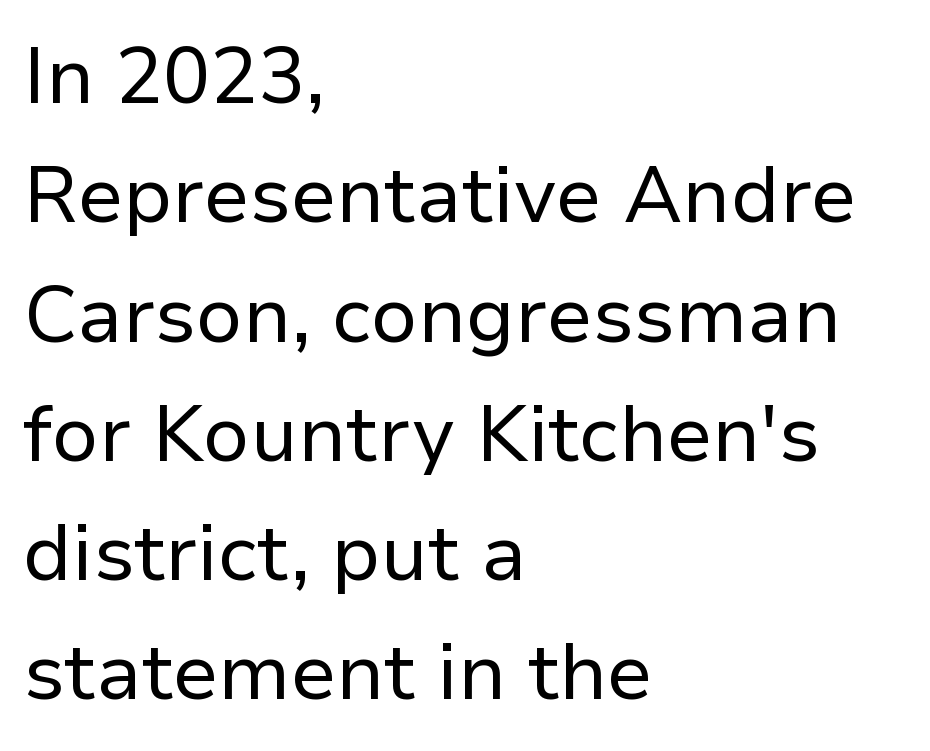
{"serif": "no", "italic": "no", "bold": "no", "weight": "regular", "width": "normal", "stroke_contrast": "low", "x_height": "medium", "monospaced": "no", "underline": "no", "align": "left", "line_spacing": "normal", "line_spacing_ratio": 1.51, "letter_spacing": "normal", "letter_spacing_em": 0.0, "glyph_px": 79}
